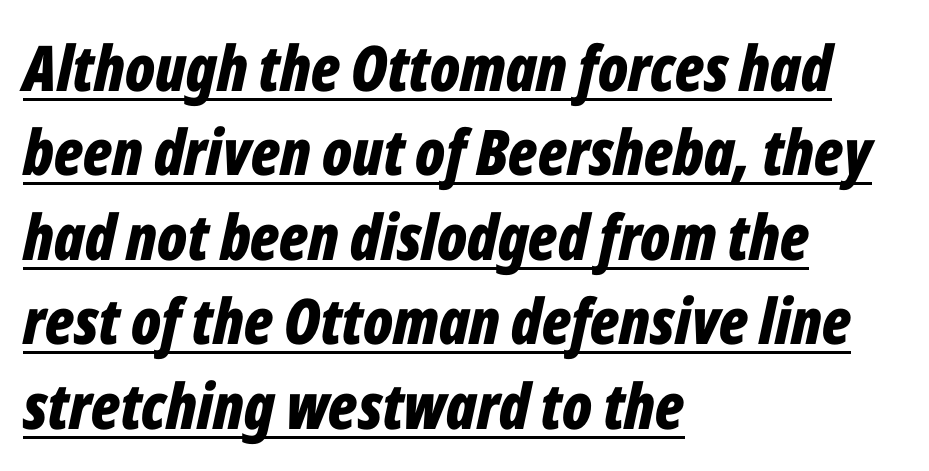
Q: Is the text bold? A: Yes.
Q: Is the text italic (slanted)? A: Yes, it leans right by about 12 degrees.
Q: Is the text underlined? A: Yes.
Q: How is the paragraph aligned? A: Left-aligned.
Q: Is the spacing between letters normal or unusually wide? A: Normal.
Q: Is the spacing between lines tight, normal or loose? A: Normal.
Q: Width (condensed, normal, or wide)? A: Condensed.
Q: Stroke contrast? A: Low.
Q: x-height? A: Medium.
Q: Monospaced? A: No.
